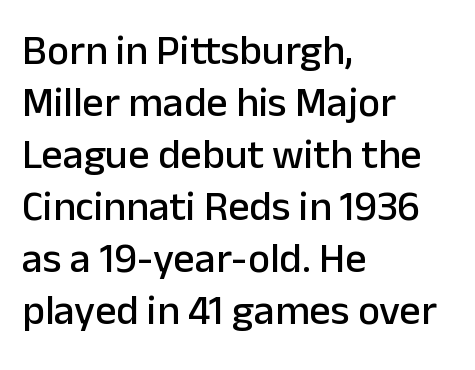
{"serif": "no", "italic": "no", "width": "normal", "stroke_contrast": "low", "x_height": "medium", "monospaced": "no", "underline": "no", "align": "left", "line_spacing_ratio": 1.24, "letter_spacing": "normal", "letter_spacing_em": 0.0, "glyph_px": 42}
